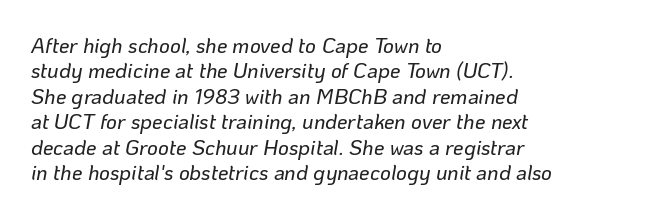
The image shows 21 px text type, italic (leaning right); set left-aligned, line spacing 1.21x, normal letter spacing, not underlined.
